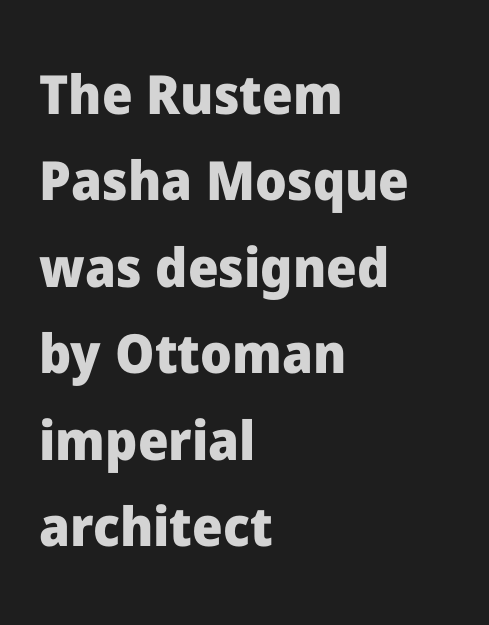
Q: Is the text bold? A: Yes.
Q: Is the text italic (slanted)? A: No, it is upright.
Q: Is the typeface a serif or a sans-serif typeface? A: Sans-serif.
Q: Is the text underlined? A: No.
Q: How is the paragraph aligned? A: Left-aligned.
Q: Is the spacing between letters normal or unusually wide? A: Normal.
Q: Is the spacing between lines tight, normal or loose? A: Normal.
Q: Width (condensed, normal, or wide)? A: Normal.
Q: Stroke contrast? A: Low.
Q: x-height? A: Medium.
Q: Monospaced? A: No.
